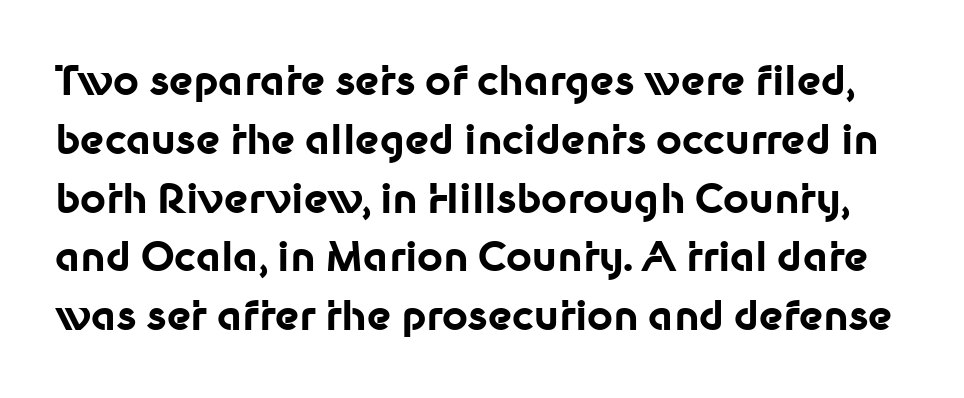
The image shows 40 px bold sans-serif type, upright; set normal line spacing (1.47x), normal letter spacing, not underlined; low stroke contrast and a medium x-height.
